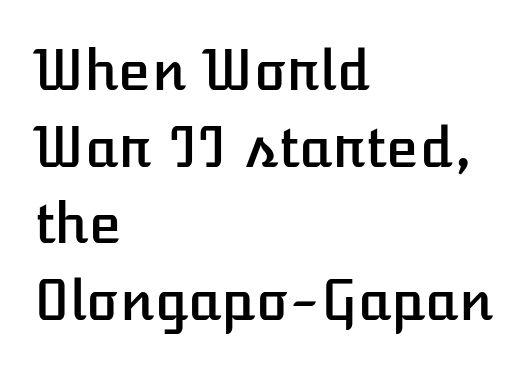
Q: Is the text italic (slanted)? A: No, it is upright.
Q: Is the text underlined? A: No.
Q: How is the paragraph aligned? A: Left-aligned.
Q: Is the spacing between letters normal or unusually wide? A: Normal.
Q: Is the spacing between lines tight, normal or loose? A: Normal.
Q: Width (condensed, normal, or wide)? A: Normal.
Q: Stroke contrast? A: Low.
Q: x-height? A: Medium.
Q: Monospaced? A: No.
